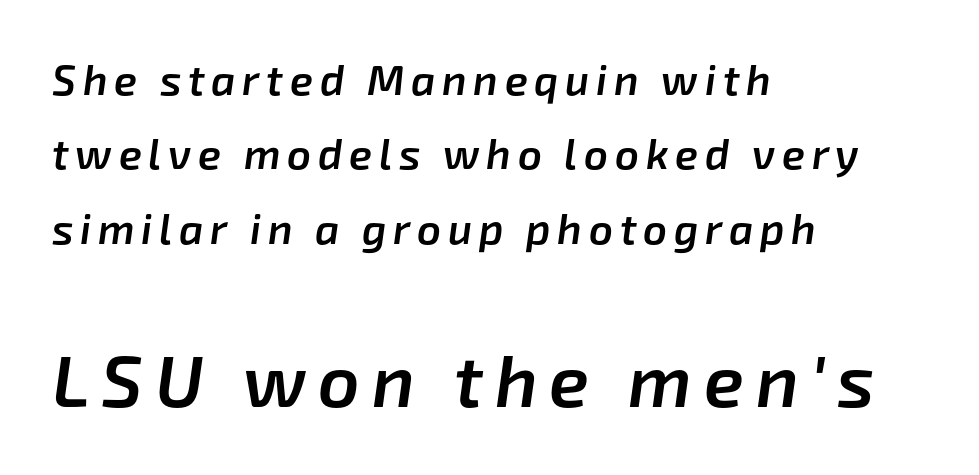
Q: Is the text bold? A: Semi-bold.
Q: Is the text italic (slanted)? A: Yes, it leans right by about 8 degrees.
Q: Is the text underlined? A: No.
Q: How is the paragraph aligned? A: Left-aligned.
Q: Which block of text is set in a larger size, the first (top) or the second (bottom)? A: The second (bottom) one.
Q: Width (condensed, normal, or wide)? A: Normal.
Q: Stroke contrast? A: Low.
Q: x-height? A: Medium.
Q: Monospaced? A: No.
